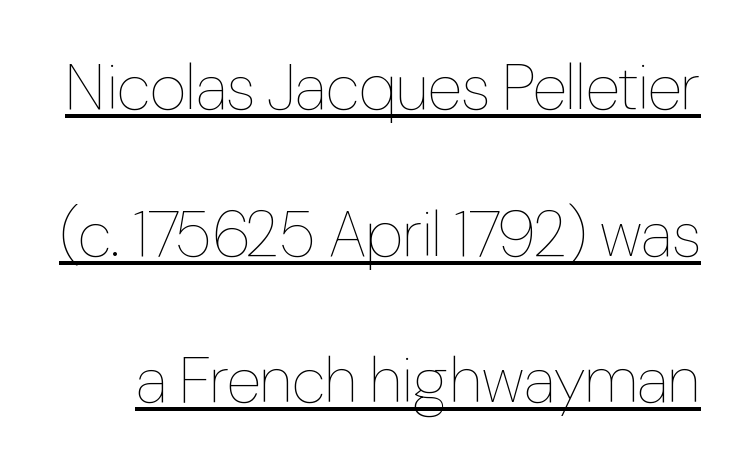
Q: Is the text bold? A: No.
Q: Is the text italic (slanted)? A: No, it is upright.
Q: Is the text underlined? A: Yes.
Q: Is the spacing between letters normal or unusually wide? A: Normal.
Q: Is the spacing between lines tight, normal or loose? A: Loose.
Q: Width (condensed, normal, or wide)? A: Condensed.
Q: Stroke contrast? A: Low.
Q: x-height? A: Medium.
Q: Monospaced? A: No.
